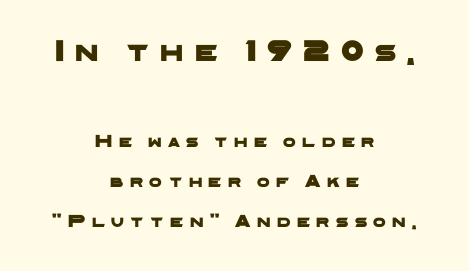
The image shows 31 px wide sans-serif type; set centered, loose line spacing (2.22x), unusually wide letter spacing (+0.36 em), not underlined; the first (top) block is 1.72x larger; low stroke contrast and a medium x-height.
